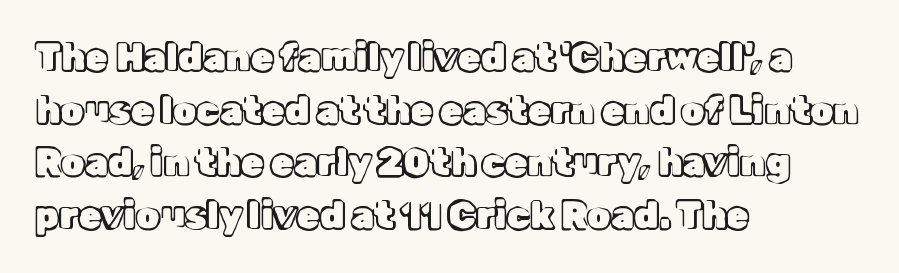
Short note: letters normally spaced. Is there much room between lines? A standard amount, neither cramped nor airy. Does the lettering tilt? It doesn't — this is upright. The typesetter chose a ragged-right arrangement here. Words float on clear page, feet unadorned. The passage shown is typed in a proportional face where columns would drift.
